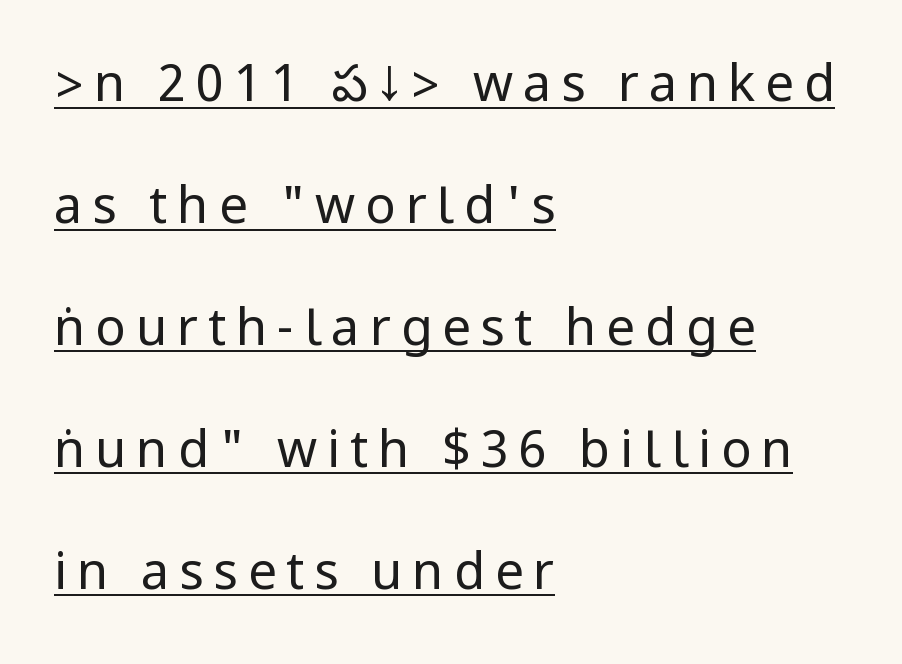
{"serif": "no", "italic": "no", "bold": "no", "weight": "regular", "width": "condensed", "stroke_contrast": "low", "underline": "yes", "align": "left", "line_spacing": "loose", "line_spacing_ratio": 2.39, "glyph_px": 51}
